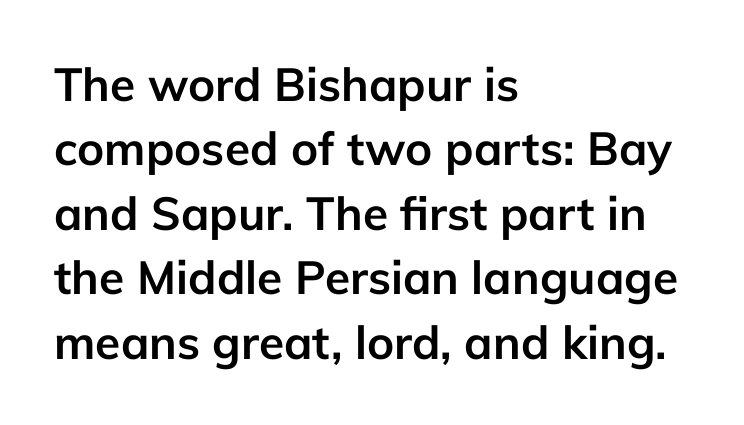
{"serif": "no", "italic": "no", "bold": "yes", "weight": "semibold", "width": "normal", "stroke_contrast": "low", "x_height": "medium", "monospaced": "no", "underline": "no", "align": "left", "line_spacing": "normal", "line_spacing_ratio": 1.4, "letter_spacing": "normal", "letter_spacing_em": 0.0, "glyph_px": 46}
